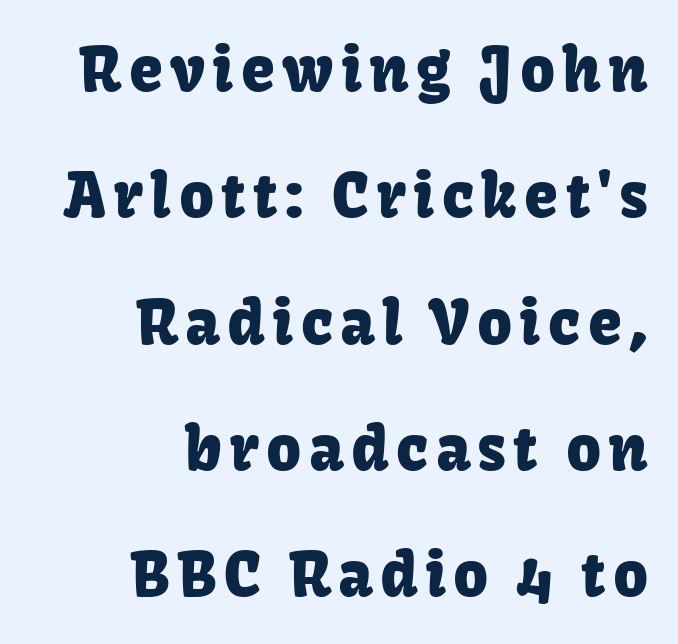
{"serif": "no", "italic": "no", "width": "normal", "stroke_contrast": "low", "x_height": "medium", "monospaced": "no", "underline": "no", "align": "right", "line_spacing": "loose", "line_spacing_ratio": 2.07, "glyph_px": 61}
